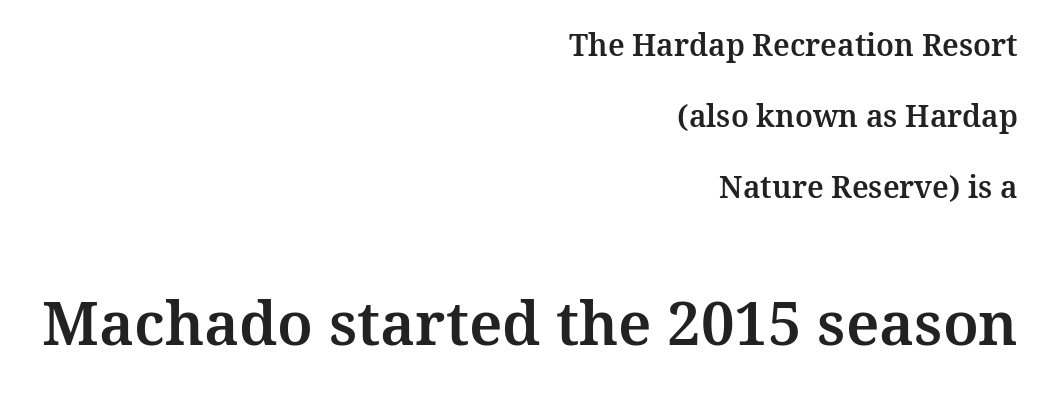
Q: Is the text italic (slanted)? A: No, it is upright.
Q: Is the typeface a serif or a sans-serif typeface? A: Serif.
Q: Is the text underlined? A: No.
Q: How is the paragraph aligned? A: Right-aligned.
Q: Is the spacing between letters normal or unusually wide? A: Normal.
Q: Is the spacing between lines tight, normal or loose? A: Loose.
Q: Which block of text is set in a larger size, the first (top) or the second (bottom)? A: The second (bottom) one.
Q: Width (condensed, normal, or wide)? A: Normal.
Q: Stroke contrast? A: Medium.
Q: x-height? A: Medium.
Q: Monospaced? A: No.
